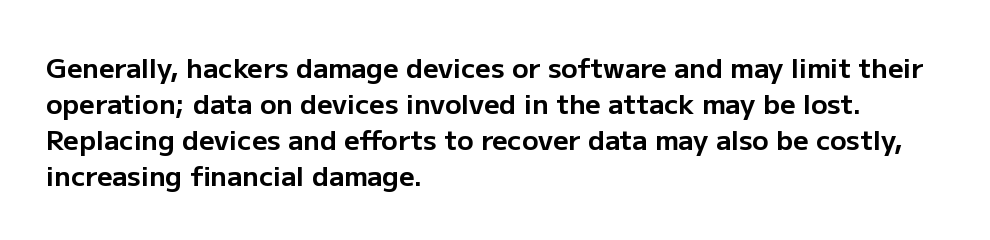
Is there much room between lines? A standard amount, neither cramped nor airy. This rendering features lettering with no underline. The typography opts for an upright posture over an oblique one. Standard letterfit; no display-style spreading of the glyphs. Line starts are locked; line ends wander. Heavy-handed strokes throughout: this text is bold.
